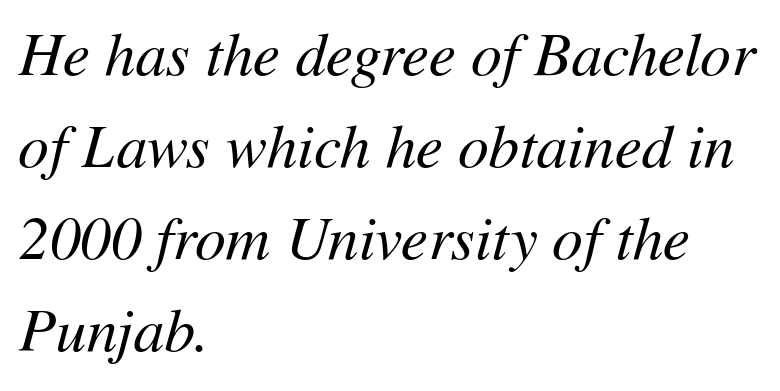
Q: Is the text bold? A: No.
Q: Is the text italic (slanted)? A: Yes, it leans right by about 11 degrees.
Q: Is the text underlined? A: No.
Q: How is the paragraph aligned? A: Left-aligned.
Q: Is the spacing between letters normal or unusually wide? A: Normal.
Q: Is the spacing between lines tight, normal or loose? A: Normal.
Q: Width (condensed, normal, or wide)? A: Normal.
Q: Stroke contrast? A: Medium.
Q: x-height? A: Medium.
Q: Monospaced? A: No.
